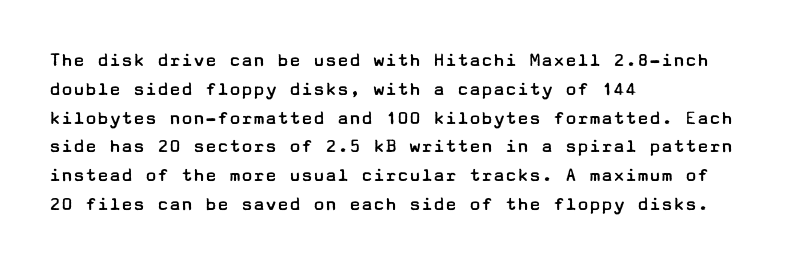
{"italic": "no", "bold": "no", "underline": "no", "align": "left", "line_spacing": "normal", "line_spacing_ratio": 1.44, "letter_spacing": "normal", "letter_spacing_em": 0.0, "glyph_px": 20}
